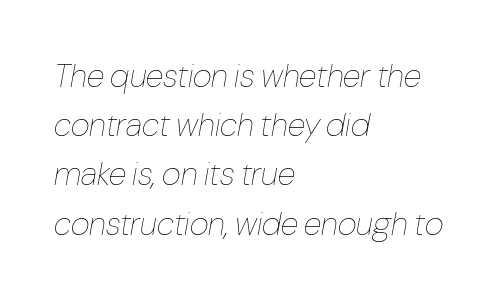
Q: Is the text bold? A: No.
Q: Is the text italic (slanted)? A: Yes, it leans right by about 10 degrees.
Q: Is the text underlined? A: No.
Q: How is the paragraph aligned? A: Left-aligned.
Q: Is the spacing between letters normal or unusually wide? A: Normal.
Q: Is the spacing between lines tight, normal or loose? A: Normal.
Q: Width (condensed, normal, or wide)? A: Condensed.
Q: Stroke contrast? A: Low.
Q: x-height? A: Medium.
Q: Monospaced? A: No.
